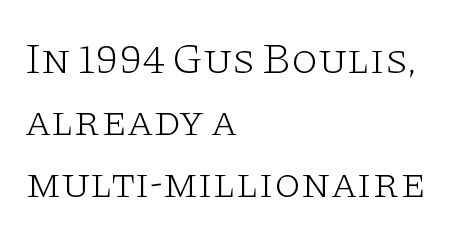
No extra ink here — the face is not bold. Underlining? Definitely not there. Layout note: lines flush left. The characters display serif detailing at their extremities. Do the characters align in a grid? No, the font is proportional. Vertically, the passage feels balanced, rows spaced as you'd expect.
